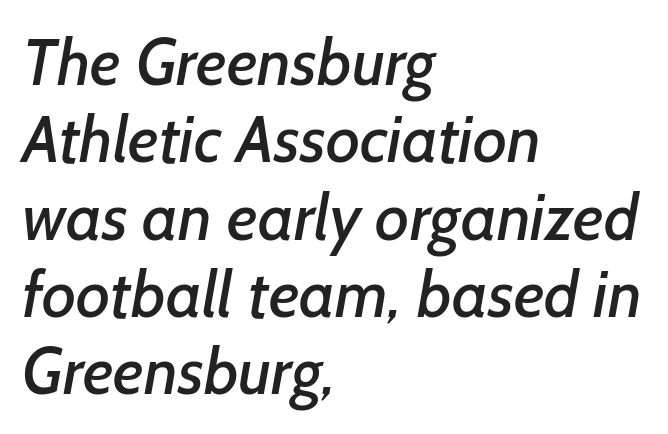
Q: Is the typeface a serif or a sans-serif typeface? A: Sans-serif.
Q: Is the text underlined? A: No.
Q: How is the paragraph aligned? A: Left-aligned.
Q: Is the spacing between letters normal or unusually wide? A: Normal.
Q: Width (condensed, normal, or wide)? A: Normal.
Q: Stroke contrast? A: Low.
Q: x-height? A: Medium.
Q: Monospaced? A: No.
